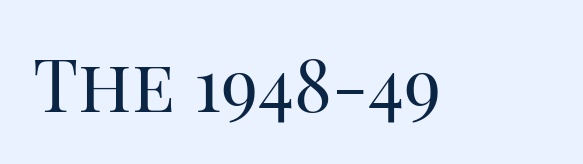
{"serif": "yes", "italic": "no", "bold": "no", "weight": "regular", "width": "normal", "stroke_contrast": "high", "x_height": "large", "monospaced": "no", "underline": "no", "letter_spacing": "normal", "letter_spacing_em": 0.0, "glyph_px": 73}
